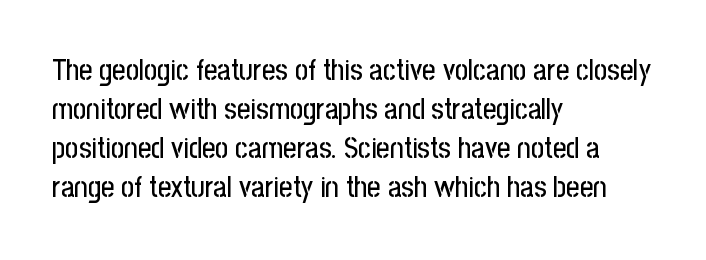
Q: Is the text italic (slanted)? A: No, it is upright.
Q: Is the typeface a serif or a sans-serif typeface? A: Sans-serif.
Q: Is the text underlined? A: No.
Q: How is the paragraph aligned? A: Left-aligned.
Q: Is the spacing between letters normal or unusually wide? A: Normal.
Q: Is the spacing between lines tight, normal or loose? A: Normal.
Q: Width (condensed, normal, or wide)? A: Condensed.
Q: Stroke contrast? A: Low.
Q: x-height? A: Medium.
Q: Monospaced? A: No.
